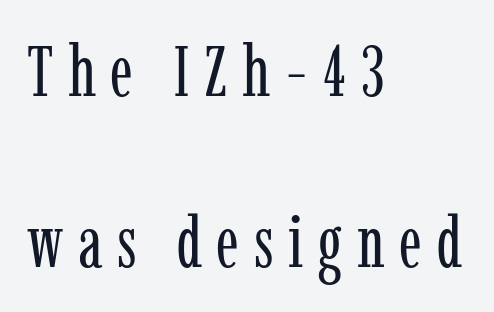
Q: Is the text bold? A: No.
Q: Is the text italic (slanted)? A: No, it is upright.
Q: Is the typeface a serif or a sans-serif typeface? A: Serif.
Q: Is the text underlined? A: No.
Q: How is the paragraph aligned? A: Left-aligned.
Q: Is the spacing between letters normal or unusually wide? A: Unusually wide.
Q: Is the spacing between lines tight, normal or loose? A: Loose.
Q: Width (condensed, normal, or wide)? A: Condensed.
Q: Stroke contrast? A: Low.
Q: x-height? A: Medium.
Q: Monospaced? A: No.
